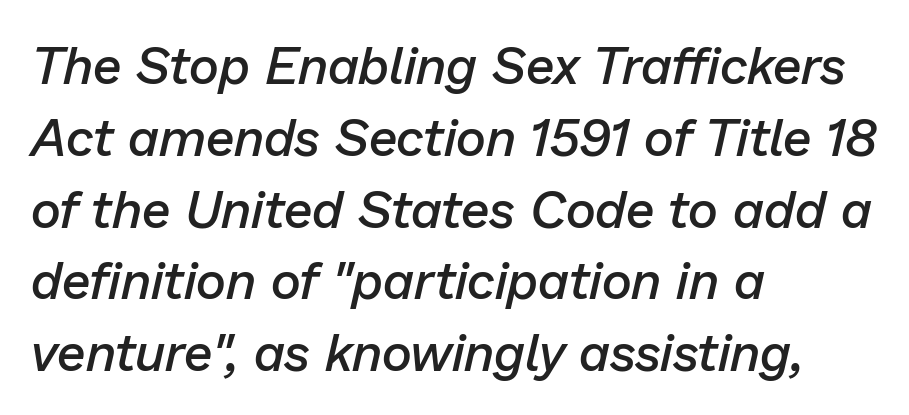
{"italic": "yes", "lean": "right", "slant_degrees": 13, "bold": "semi", "weight": "semibold", "width": "normal", "stroke_contrast": "low", "x_height": "medium", "monospaced": "no", "underline": "no", "align": "left", "line_spacing": "normal", "line_spacing_ratio": 1.38, "letter_spacing": "normal", "letter_spacing_em": 0.0, "glyph_px": 52}
